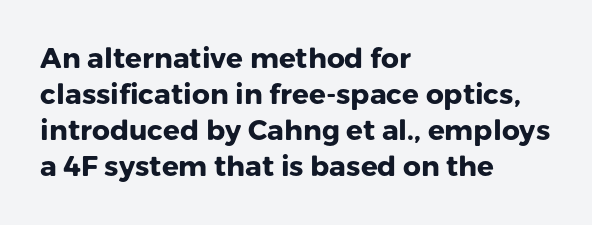
The image shows 28 px heavy sans-serif type, upright; set left-aligned, normal line spacing (1.29x), normal letter spacing, not underlined; low stroke contrast and a medium x-height.
